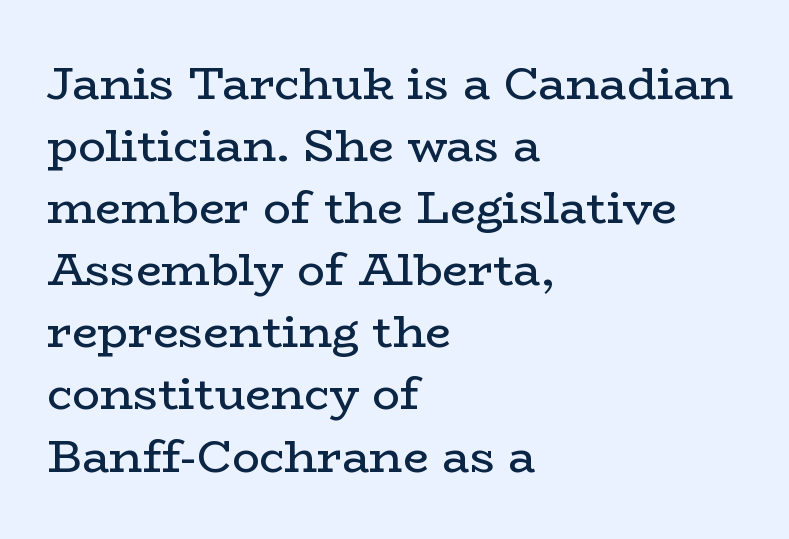
Q: Is the text bold? A: No.
Q: Is the text italic (slanted)? A: No, it is upright.
Q: Is the typeface a serif or a sans-serif typeface? A: Serif.
Q: Is the text underlined? A: No.
Q: How is the paragraph aligned? A: Left-aligned.
Q: Is the spacing between letters normal or unusually wide? A: Normal.
Q: Is the spacing between lines tight, normal or loose? A: Normal.
Q: Width (condensed, normal, or wide)? A: Wide.
Q: Stroke contrast? A: Low.
Q: x-height? A: Medium.
Q: Monospaced? A: No.
